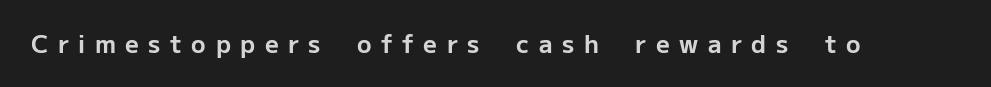
{"italic": "no", "bold": "yes", "underline": "no", "letter_spacing": "wide", "letter_spacing_em": 0.4, "glyph_px": 24}
